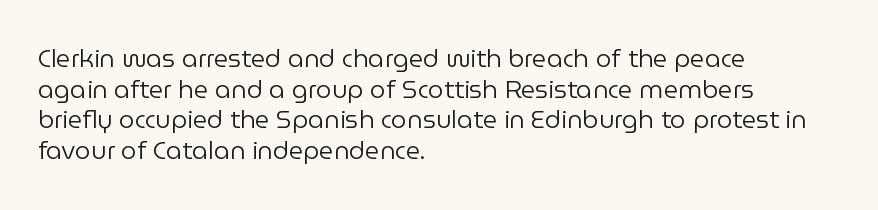
{"italic": "no", "bold": "no", "underline": "no", "align": "left", "line_spacing_ratio": 1.23, "letter_spacing": "normal", "letter_spacing_em": 0.0, "glyph_px": 25}
